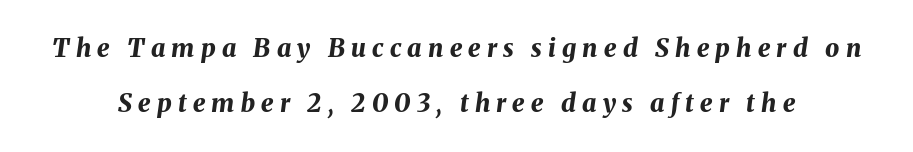
Q: Is the text bold? A: Yes.
Q: Is the text italic (slanted)? A: Yes, it leans right by about 8 degrees.
Q: Is the text underlined? A: No.
Q: Is the spacing between letters normal or unusually wide? A: Unusually wide.
Q: Is the spacing between lines tight, normal or loose? A: Loose.
